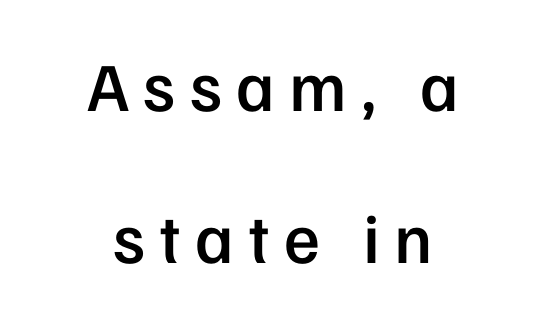
Q: Is the text bold? A: Semi-bold.
Q: Is the text italic (slanted)? A: No, it is upright.
Q: Is the typeface a serif or a sans-serif typeface? A: Sans-serif.
Q: Is the text underlined? A: No.
Q: How is the paragraph aligned? A: Centered.
Q: Is the spacing between letters normal or unusually wide? A: Unusually wide.
Q: Is the spacing between lines tight, normal or loose? A: Loose.
Q: Width (condensed, normal, or wide)? A: Normal.
Q: Stroke contrast? A: Low.
Q: x-height? A: Medium.
Q: Monospaced? A: No.
